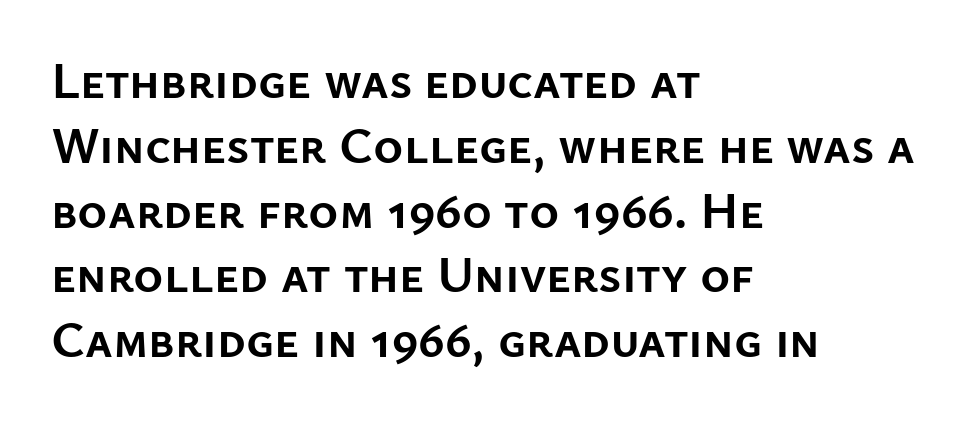
Q: Is the text bold? A: Yes.
Q: Is the text italic (slanted)? A: No, it is upright.
Q: Is the typeface a serif or a sans-serif typeface? A: Sans-serif.
Q: Is the text underlined? A: No.
Q: How is the paragraph aligned? A: Left-aligned.
Q: Is the spacing between letters normal or unusually wide? A: Normal.
Q: Is the spacing between lines tight, normal or loose? A: Normal.
Q: Width (condensed, normal, or wide)? A: Normal.
Q: Stroke contrast? A: Low.
Q: x-height? A: Medium.
Q: Monospaced? A: No.
